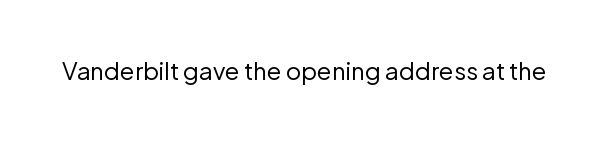
The image shows 24 px text type, upright; set normal letter spacing, not underlined.
